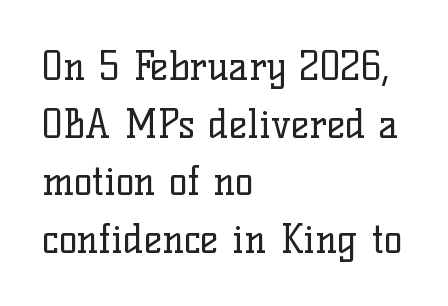
The image shows 39 px regular-weight serif type, upright; set left-aligned, normal line spacing (1.48x), normal letter spacing, not underlined; low stroke contrast and a medium x-height.
